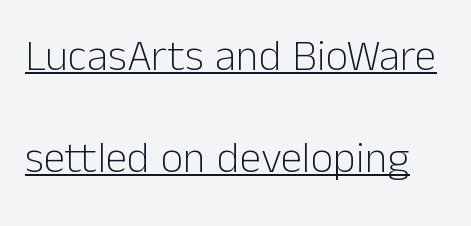
Think of a printed novel: that variable character pitch is what you see here. Students, observe the line beneath the letters — that is underlining. A roman cut, with each character standing at attention. The face looks like a standard text weight, possibly lighter. Leading is clearly above the norm, producing a sparse column. What kind of face is this? One without serifs — a sans.
